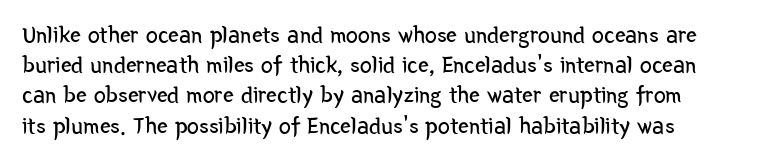
A roman cut, with each character standing at attention. Decoration check: the copy has no underline. Regular leading. The gaps between neighbouring characters are ordinary and unremarkable. The face looks like a standard text weight, possibly lighter.
